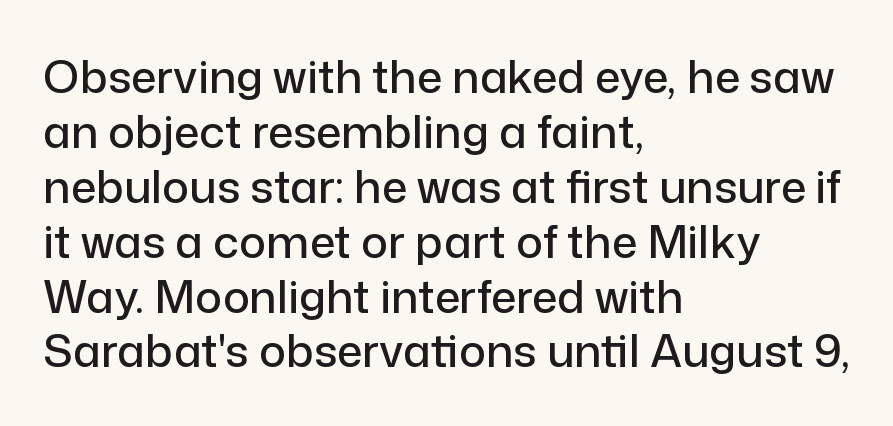
The image shows 45 px sans-serif type, upright; set left-aligned, line spacing 1.22x, normal letter spacing, not underlined; low stroke contrast and a medium x-height.
